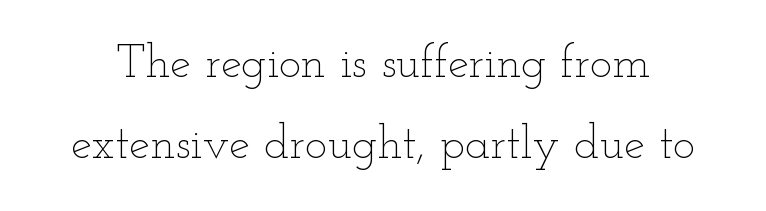
These lines are rendered in a variable-pitch font. This sample uses plain, unmodified letter spacing. The string is rendered with underlining switched off. The face looks like a standard text weight, possibly lighter. Notice how the stems are strictly vertical — no italics here.
